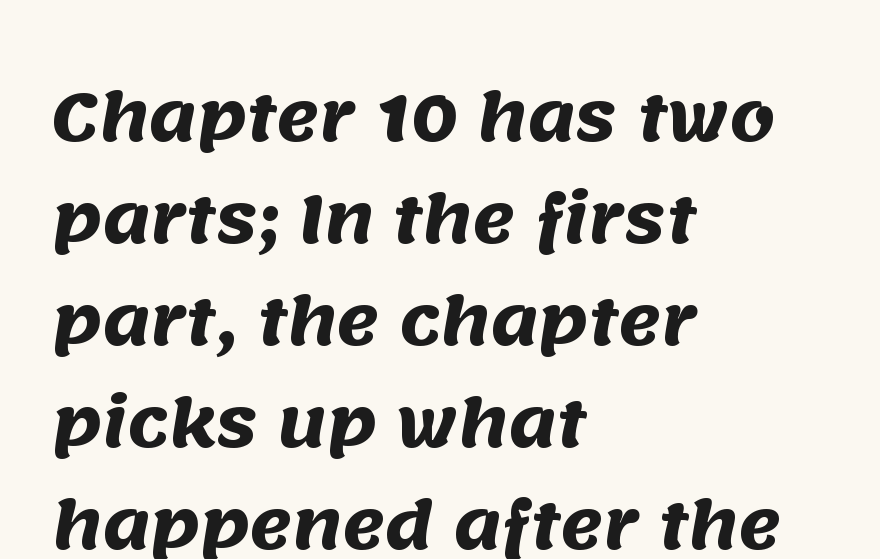
Any mark beneath the type? The region is blank. I'd call this a sans setting — the letters go barefoot. This block has exactly the height ordinary leading produces. This sample uses plain, unmodified letter spacing. Do the characters align in a grid? No, the font is proportional.
